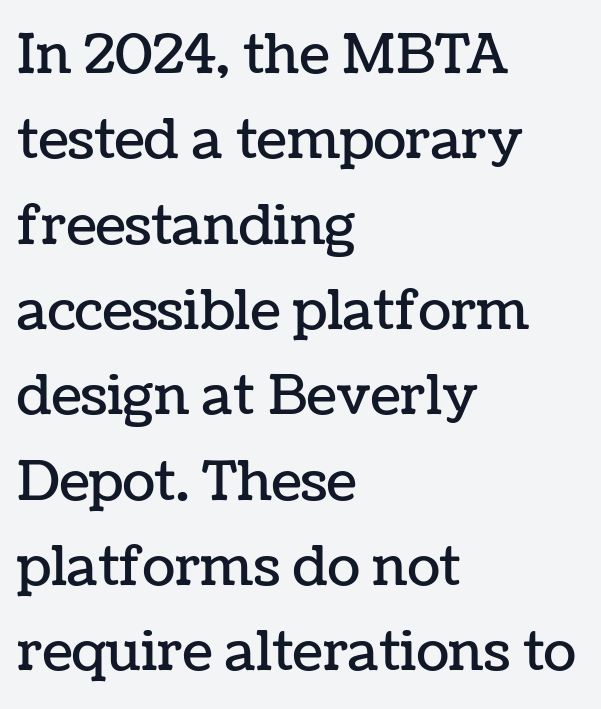
{"italic": "no", "width": "normal", "stroke_contrast": "low", "x_height": "medium", "monospaced": "no", "underline": "no", "align": "left", "line_spacing": "normal", "line_spacing_ratio": 1.58, "letter_spacing": "normal", "letter_spacing_em": 0.0, "glyph_px": 54}
